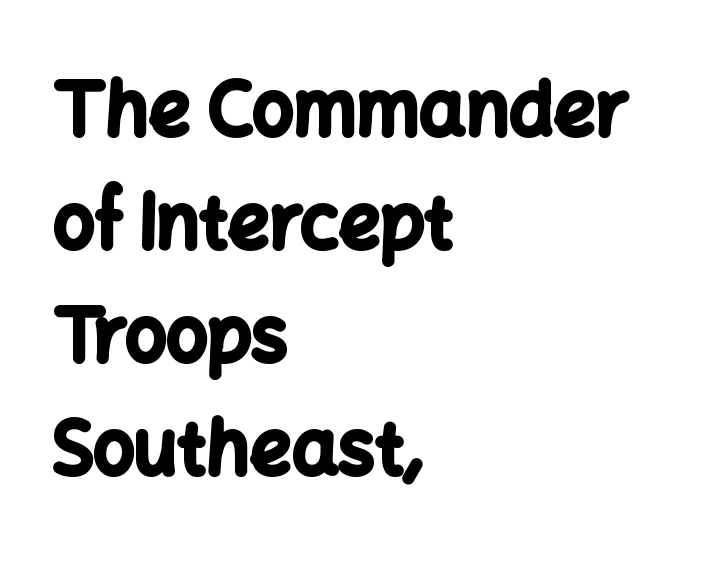
Short and long lines alike share a common starting point at left. A typesetter would mark this as roman, not italic. I'd call this a sans setting — the letters go barefoot. There is no visible air inserted between adjacent glyphs. The characters look thick and weighty, a clear bold. The passage shown is not underscored anywhere.
